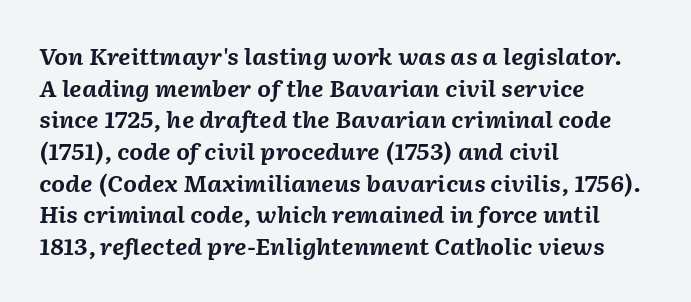
Check the space under the baseline: it is left empty. If you drew a ruler down the left edge, every line would touch it. The glyphs have the mass of a bold cut. These lines sit exactly where default settings would place them. Emphasis-style slanted type is in use. Students, note that the glyphs here touch the page at normal intervals.
